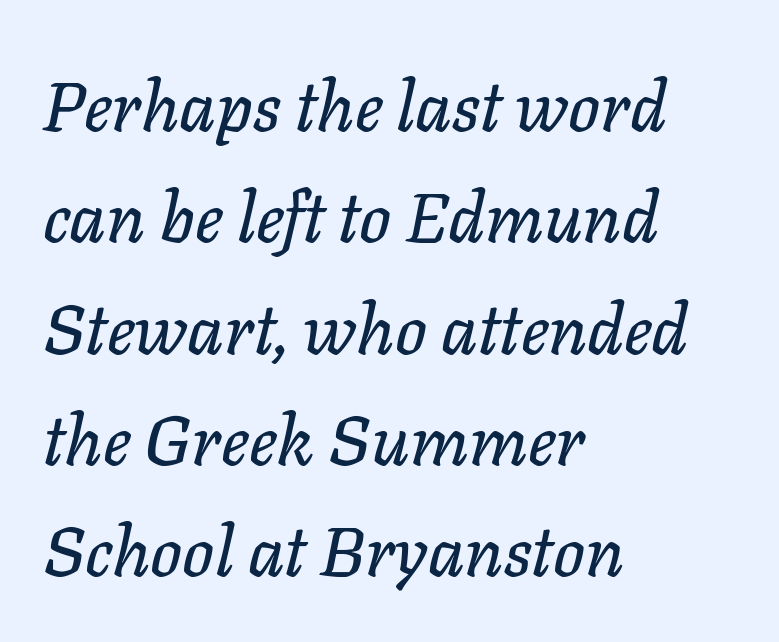
The letters sit at their default tracking, neither squeezed nor spread. The space directly below the letters is spotless. You could not count columns in this text — the font is proportionally spaced. Emphasis-style slanted type is in use. A student would call this left alignment; a typographer would say flush left, rag right. Leading matches the norm, producing a regular column.
